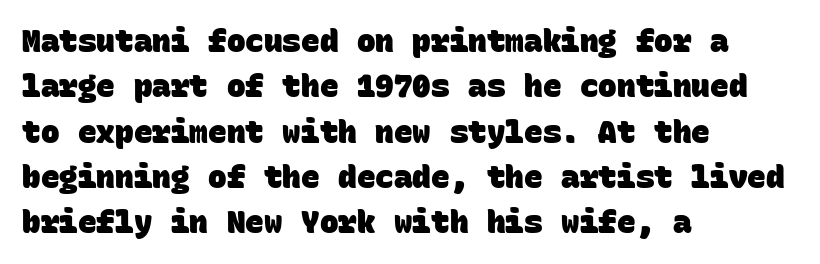
Q: Is the text bold? A: Yes.
Q: Is the typeface a serif or a sans-serif typeface? A: Sans-serif.
Q: Is the text underlined? A: No.
Q: How is the paragraph aligned? A: Left-aligned.
Q: Is the spacing between letters normal or unusually wide? A: Normal.
Q: Is the spacing between lines tight, normal or loose? A: Normal.
Q: Width (condensed, normal, or wide)? A: Normal.
Q: Stroke contrast? A: Low.
Q: x-height? A: Large.
Q: Monospaced? A: Yes.
